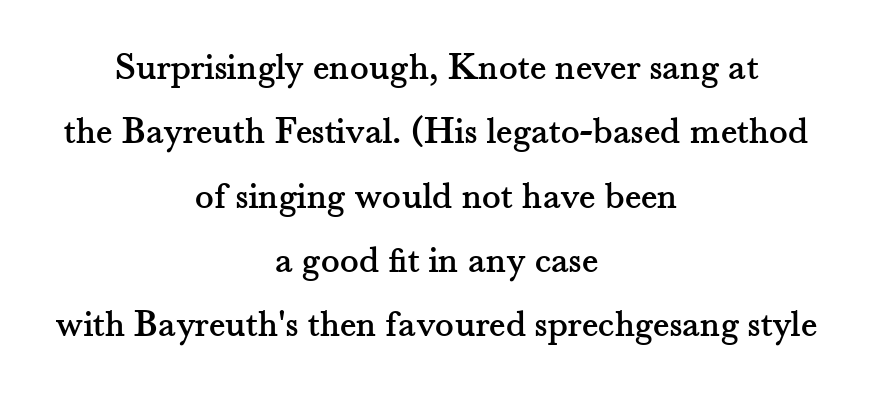
{"serif": "yes", "italic": "no", "width": "normal", "stroke_contrast": "medium", "x_height": "small", "monospaced": "no", "underline": "no", "align": "center", "line_spacing": "normal", "line_spacing_ratio": 1.65, "letter_spacing": "normal", "letter_spacing_em": 0.0, "glyph_px": 39}
